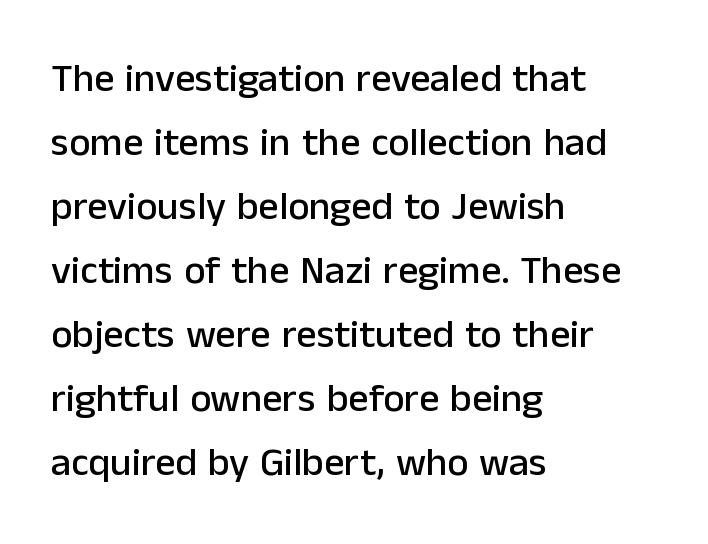
Q: Is the text italic (slanted)? A: No, it is upright.
Q: Is the typeface a serif or a sans-serif typeface? A: Sans-serif.
Q: Is the text underlined? A: No.
Q: How is the paragraph aligned? A: Left-aligned.
Q: Is the spacing between letters normal or unusually wide? A: Normal.
Q: Is the spacing between lines tight, normal or loose? A: Normal.
Q: Width (condensed, normal, or wide)? A: Normal.
Q: Stroke contrast? A: Low.
Q: x-height? A: Medium.
Q: Monospaced? A: No.
